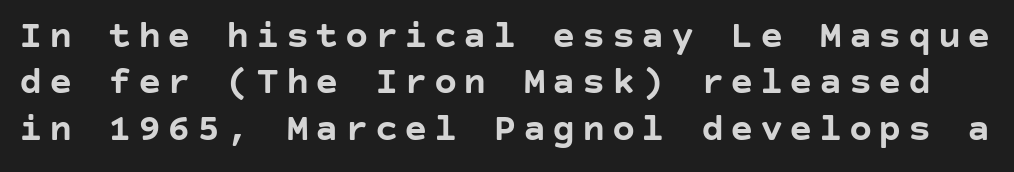
Q: Is the text bold? A: Yes.
Q: Is the text italic (slanted)? A: No, it is upright.
Q: Is the typeface a serif or a sans-serif typeface? A: Sans-serif.
Q: Is the text underlined? A: No.
Q: Width (condensed, normal, or wide)? A: Normal.
Q: Stroke contrast? A: Low.
Q: x-height? A: Large.
